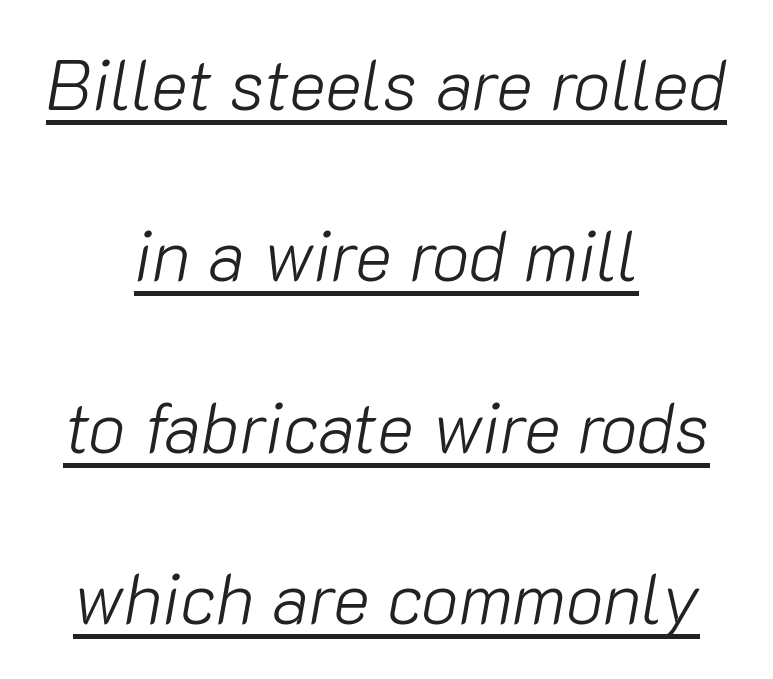
Every character sits at an angle, as italics do. The designer dialed line spacing up above the default. These lines are rendered in a variable-pitch font. Beneath each row of characters lies a ruled line. The typesetter chose a symmetrical, centered arrangement here. Letter spacing: default.
